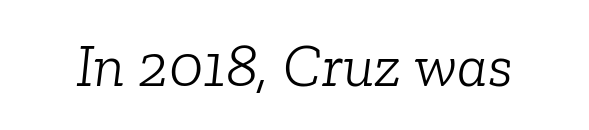
Q: Is the text bold? A: No.
Q: Is the text italic (slanted)? A: Yes, it leans right by about 6 degrees.
Q: Is the typeface a serif or a sans-serif typeface? A: Serif.
Q: Is the text underlined? A: No.
Q: Is the spacing between letters normal or unusually wide? A: Normal.
Q: Width (condensed, normal, or wide)? A: Normal.
Q: Stroke contrast? A: Low.
Q: x-height? A: Medium.
Q: Monospaced? A: No.
